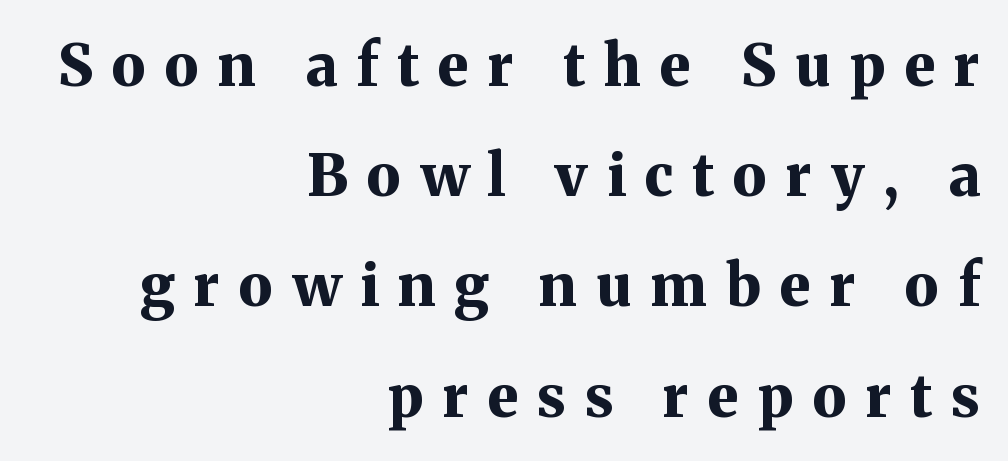
{"serif": "yes", "italic": "no", "bold": "yes", "weight": "bold", "width": "normal", "stroke_contrast": "medium", "x_height": "medium", "monospaced": "no", "underline": "no", "align": "right", "line_spacing": "loose", "line_spacing_ratio": 1.9, "letter_spacing": "wide", "letter_spacing_em": 0.33, "glyph_px": 58}
